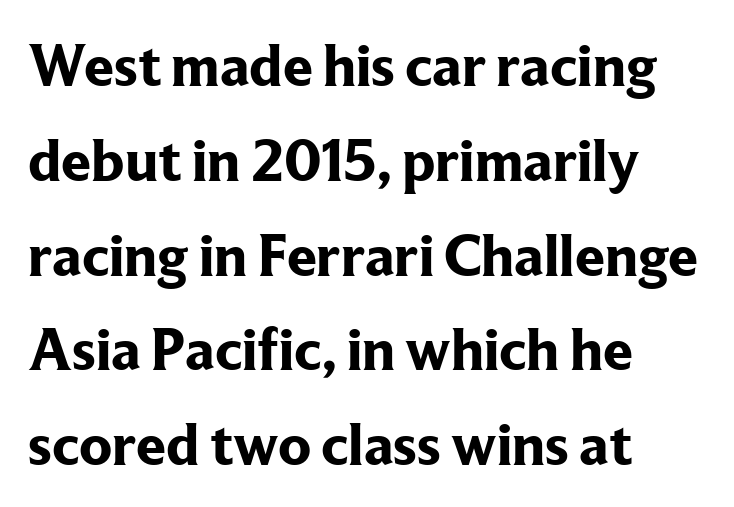
The image shows 60 px bold serif type, upright; set left-aligned, normal line spacing (1.58x), normal letter spacing, not underlined; low stroke contrast and a medium x-height.
